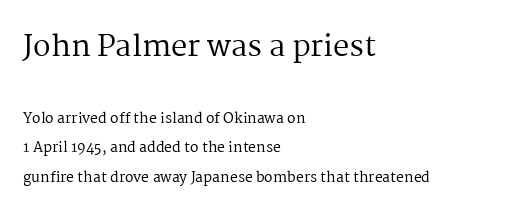
The image shows 29 px regular-weight serif type, upright; set left-aligned, loose line spacing (2.1x), normal letter spacing, not underlined; the first (top) block is 2.07x larger; medium stroke contrast and a medium x-height.
